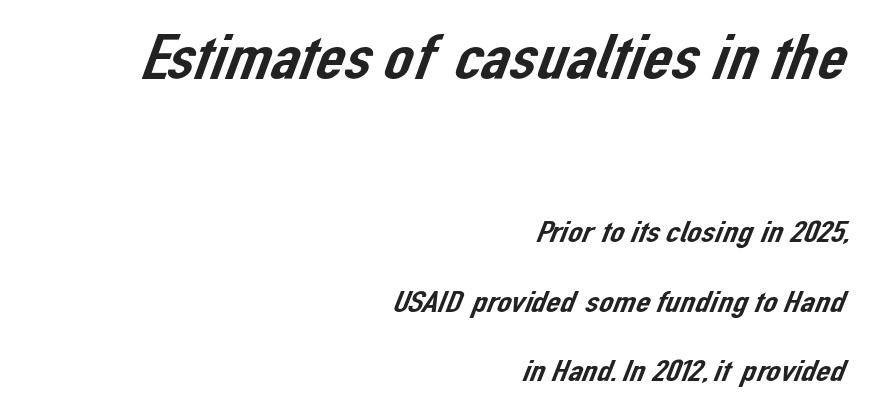
{"serif": "no", "width": "normal", "stroke_contrast": "low", "x_height": "medium", "monospaced": "no", "underline": "no", "align": "right", "line_spacing": "loose", "line_spacing_ratio": 2.17, "letter_spacing": "normal", "letter_spacing_em": 0.0, "larger_block": "first", "size_ratio": 2.0, "glyph_px": 64}
